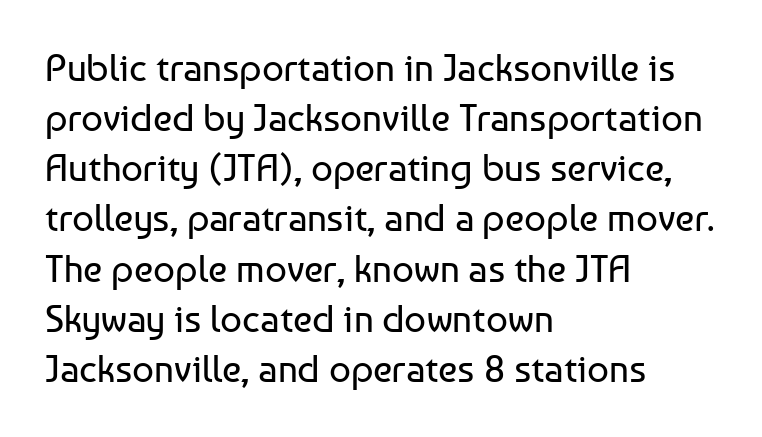
What kind of face is this? One without serifs — a sans. The typesetting does not lean heavy: it is not bold. Alignment: flush left. You could not count columns in this text — the font is proportionally spaced. Successive baselines arrive at the customary interval.
